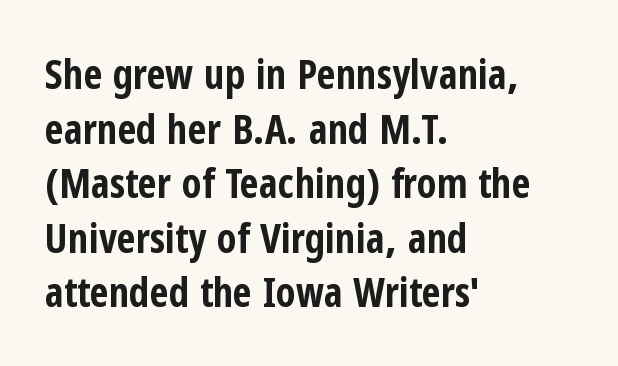
Type without underlining. The font family rendered here belongs to the sans-serif group. Varying glyph widths throughout — classic text-font behaviour. No italicization has been applied; the sample stays upright.
